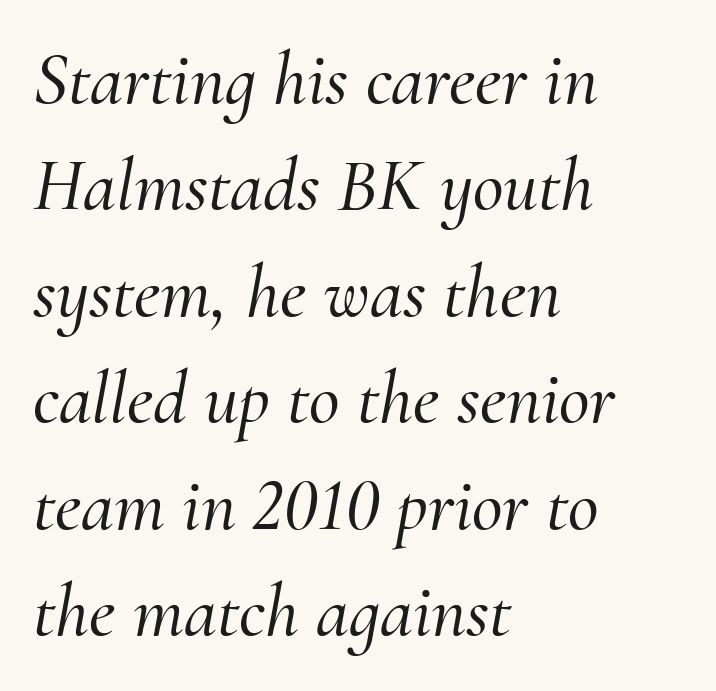
Leading: standard. Compared with typical body copy, the letter spacing here is the same. Would a proofreader flag this as italicized? Yes. The rendering shows small feet on the letterforms — a serif design. This sample is left-justified, so line endings fall wherever the words run out.
